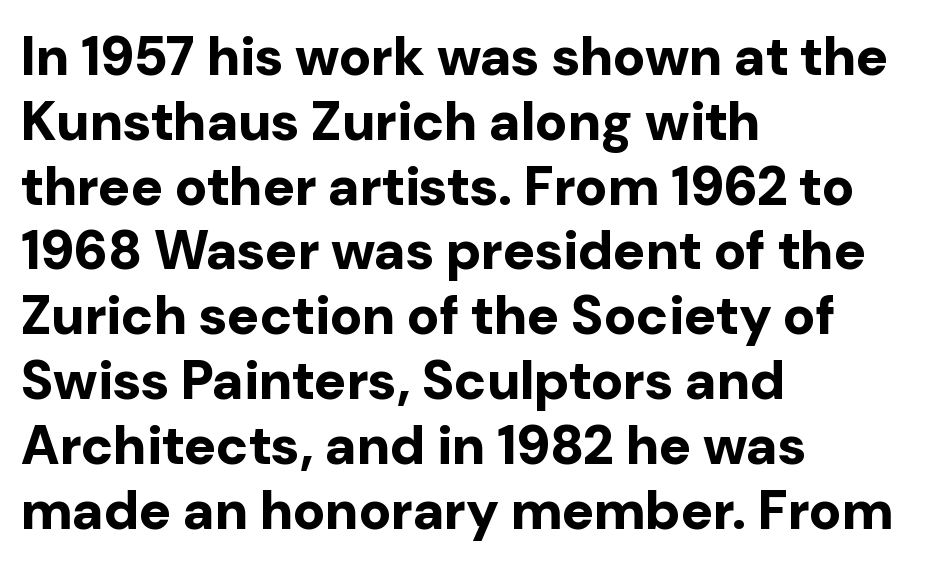
The image shows 54 px bold sans-serif type, upright; set left-aligned, line spacing 1.2x, normal letter spacing, not underlined; low stroke contrast and a medium x-height.
